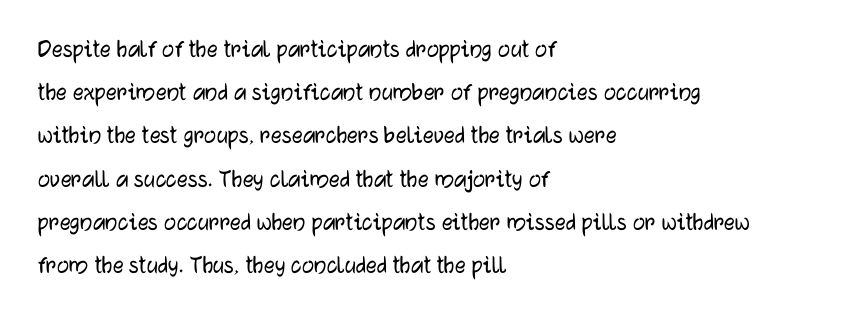
{"italic": "no", "underline": "no", "align": "left", "line_spacing": "normal", "line_spacing_ratio": 1.6, "letter_spacing": "normal", "letter_spacing_em": 0.0, "glyph_px": 27}
